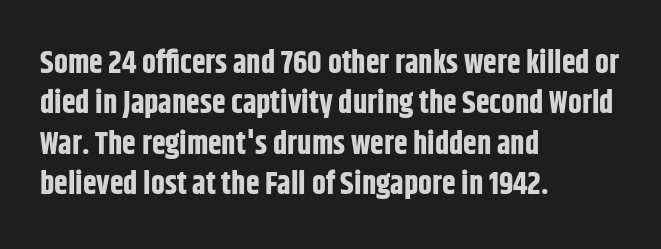
The passage shown is typeset with a sans-serif family. The block of text has a typical density, with ordinary space between rows. Look at the tracking — it's just the regular setting, nothing added. Caption: bold face, heavy strokes. This is the regular roman posture of the typeface.
